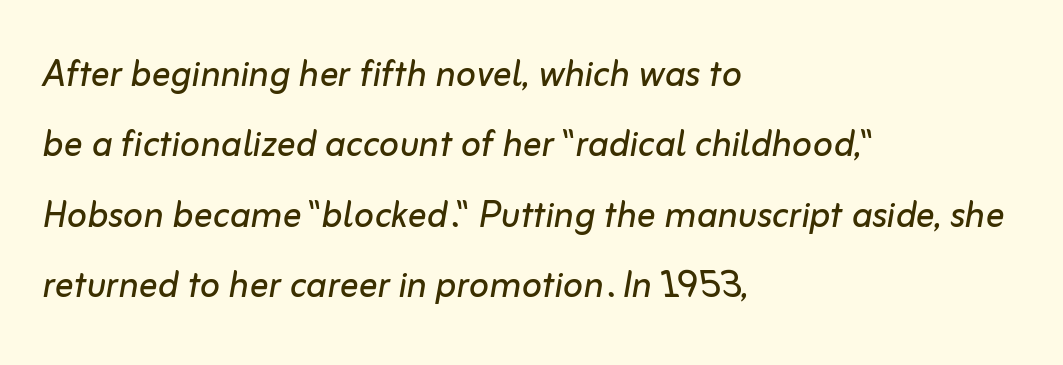
The characters are drawn with everyday or finer stroke widths. Honestly, there is no underline to notice here at all. Students, observe: this is what conventionally led text looks like. Compared with a centered layout, this one pins lines to the left instead.
